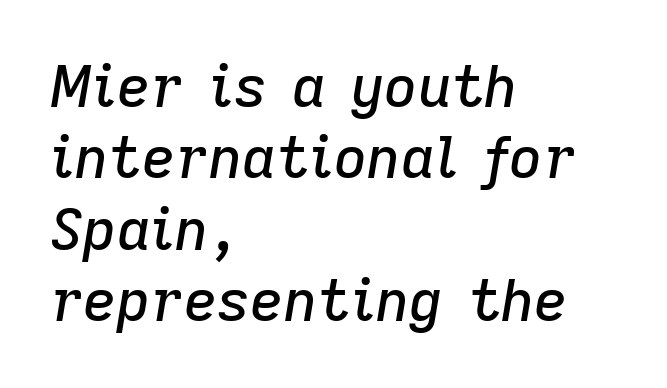
Q: Is the text italic (slanted)? A: Yes, it leans right by about 9 degrees.
Q: Is the text underlined? A: No.
Q: How is the paragraph aligned? A: Left-aligned.
Q: Is the spacing between letters normal or unusually wide? A: Normal.
Q: Width (condensed, normal, or wide)? A: Normal.
Q: Stroke contrast? A: Low.
Q: x-height? A: Medium.
Q: Monospaced? A: No.
